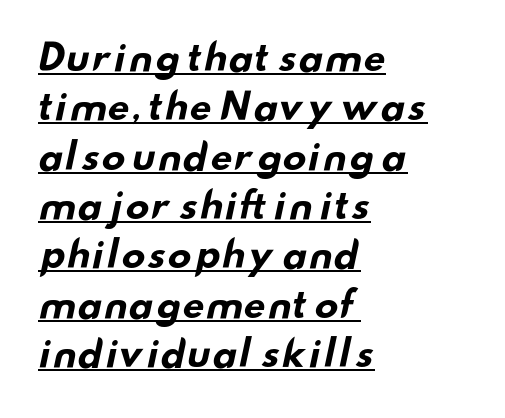
{"serif": "no", "bold": "yes", "weight": "bold", "width": "wide", "stroke_contrast": "low", "x_height": "small", "monospaced": "no", "underline": "yes", "align": "left", "line_spacing": "normal", "line_spacing_ratio": 1.37, "letter_spacing": "normal", "letter_spacing_em": 0.0, "glyph_px": 36}
